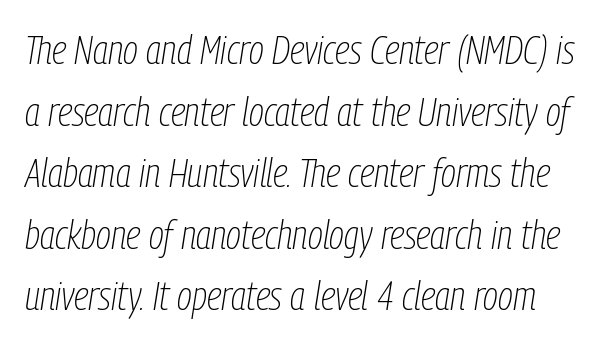
{"italic": "yes", "lean": "right", "slant_degrees": 9, "bold": "no", "weight": "thin", "width": "condensed", "stroke_contrast": "low", "x_height": "medium", "monospaced": "no", "underline": "no", "line_spacing": "normal", "line_spacing_ratio": 1.54, "letter_spacing": "normal", "letter_spacing_em": 0.0, "glyph_px": 40}
